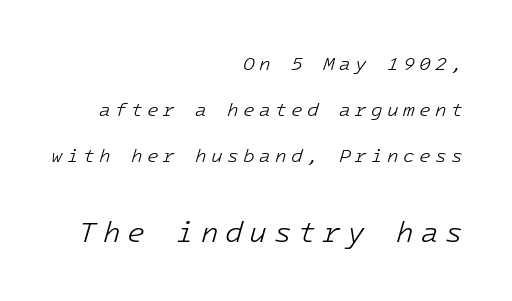
Q: Is the text bold? A: No.
Q: Is the text italic (slanted)? A: Yes, it leans right by about 16 degrees.
Q: Is the text underlined? A: No.
Q: How is the paragraph aligned? A: Right-aligned.
Q: Is the spacing between letters normal or unusually wide? A: Unusually wide.
Q: Is the spacing between lines tight, normal or loose? A: Loose.
Q: Which block of text is set in a larger size, the first (top) or the second (bottom)? A: The second (bottom) one.
Q: Width (condensed, normal, or wide)? A: Normal.
Q: Stroke contrast? A: Low.
Q: x-height? A: Medium.
